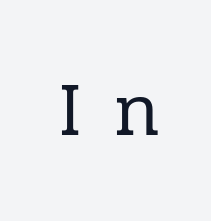
{"serif": "yes", "italic": "no", "bold": "no", "weight": "regular", "width": "normal", "stroke_contrast": "low", "x_height": "medium", "monospaced": "no", "underline": "no", "letter_spacing": "wide", "letter_spacing_em": 0.44, "glyph_px": 76}
